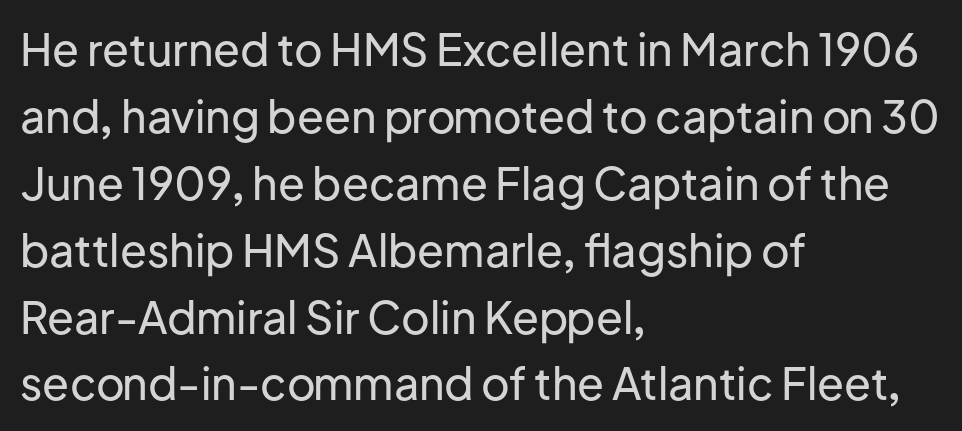
{"serif": "no", "italic": "no", "width": "normal", "stroke_contrast": "low", "x_height": "medium", "monospaced": "no", "underline": "no", "align": "left", "line_spacing": "normal", "line_spacing_ratio": 1.52, "letter_spacing": "normal", "letter_spacing_em": 0.0, "glyph_px": 44}
